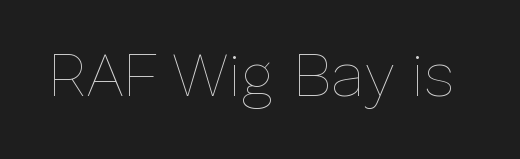
Q: Is the text bold? A: No.
Q: Is the text italic (slanted)? A: No, it is upright.
Q: Is the text underlined? A: No.
Q: Is the spacing between letters normal or unusually wide? A: Normal.
Q: Width (condensed, normal, or wide)? A: Normal.
Q: Stroke contrast? A: Low.
Q: x-height? A: Medium.
Q: Monospaced? A: No.
